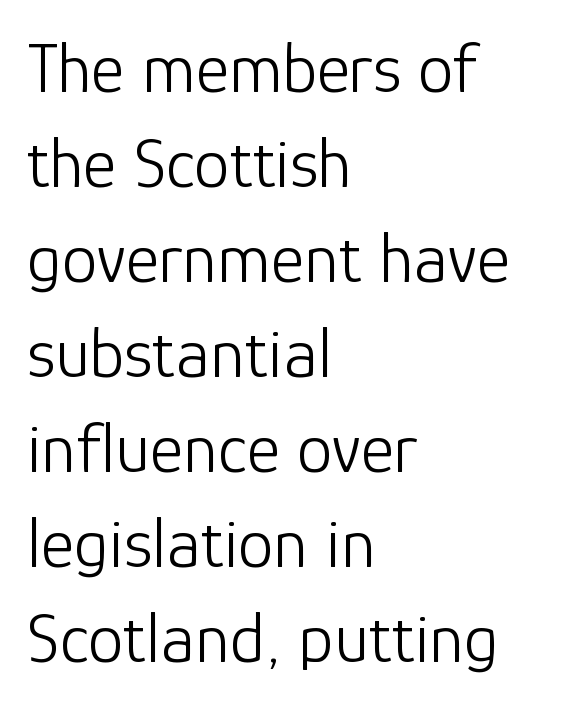
Q: Is the text bold? A: No.
Q: Is the text italic (slanted)? A: No, it is upright.
Q: Is the typeface a serif or a sans-serif typeface? A: Sans-serif.
Q: Is the text underlined? A: No.
Q: How is the paragraph aligned? A: Left-aligned.
Q: Is the spacing between letters normal or unusually wide? A: Normal.
Q: Is the spacing between lines tight, normal or loose? A: Normal.
Q: Width (condensed, normal, or wide)? A: Normal.
Q: Stroke contrast? A: Low.
Q: x-height? A: Medium.
Q: Monospaced? A: No.
